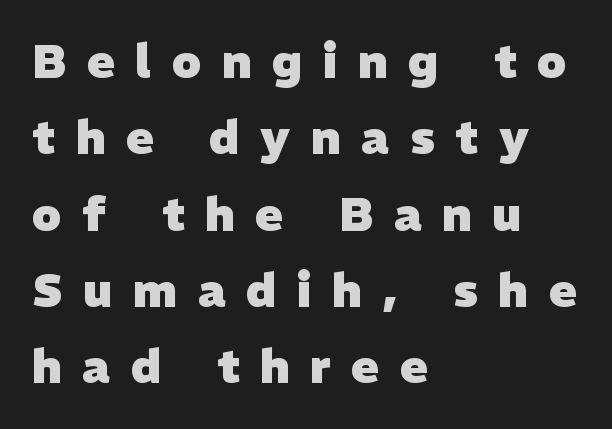
The image shows 46 px heavy sans-serif type; set left-aligned, normal line spacing (1.66x), unusually wide letter spacing (+0.45 em), not underlined; low stroke contrast and a medium x-height.
